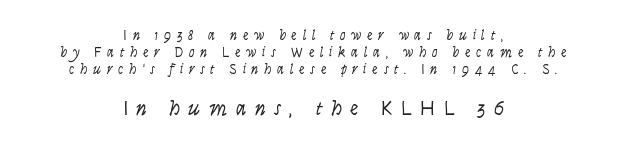
{"bold": "no", "underline": "no", "align": "center", "line_spacing_ratio": 1.22, "letter_spacing": "wide", "letter_spacing_em": 0.4, "larger_block": "second", "size_ratio": 1.5, "glyph_px": 21}
